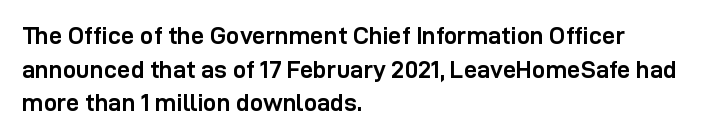
{"italic": "no", "bold": "yes", "underline": "no", "align": "left", "line_spacing": "normal", "line_spacing_ratio": 1.4, "letter_spacing": "normal", "letter_spacing_em": 0.0, "glyph_px": 24}
